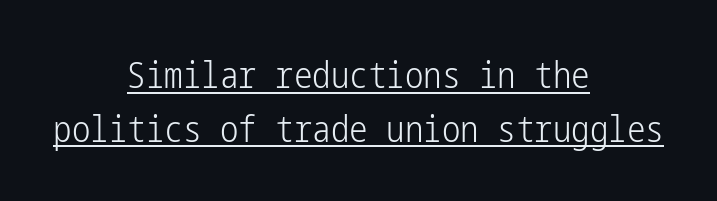
The image shows 37 px light, condensed sans-serif type, upright; set centered, normal line spacing (1.45x), normal letter spacing, underlined; low stroke contrast and a medium x-height.
